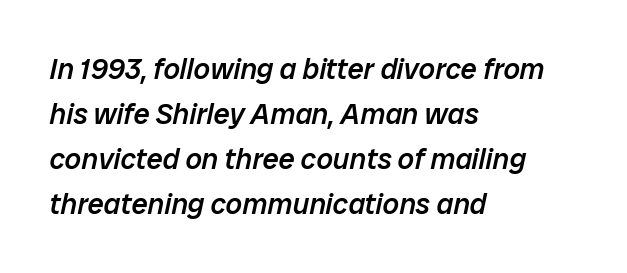
This rendering uses left alignment, leaving the right contour irregular. The face used here is a semibold: visibly heavier than regular, lighter than bold. The face used here is proportionally spaced, like ordinary book or web type. Underline: absent. There's an unmistakable incline to the writing here. In terms of leading, this rendering sits right in the middle.
